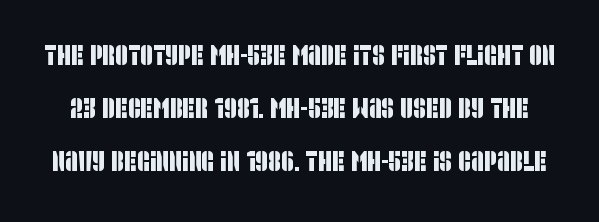
{"serif": "no", "width": "condensed", "stroke_contrast": "low", "x_height": "large", "monospaced": "no", "underline": "no", "line_spacing_ratio": 1.89, "letter_spacing": "normal", "letter_spacing_em": 0.0, "glyph_px": 28}
